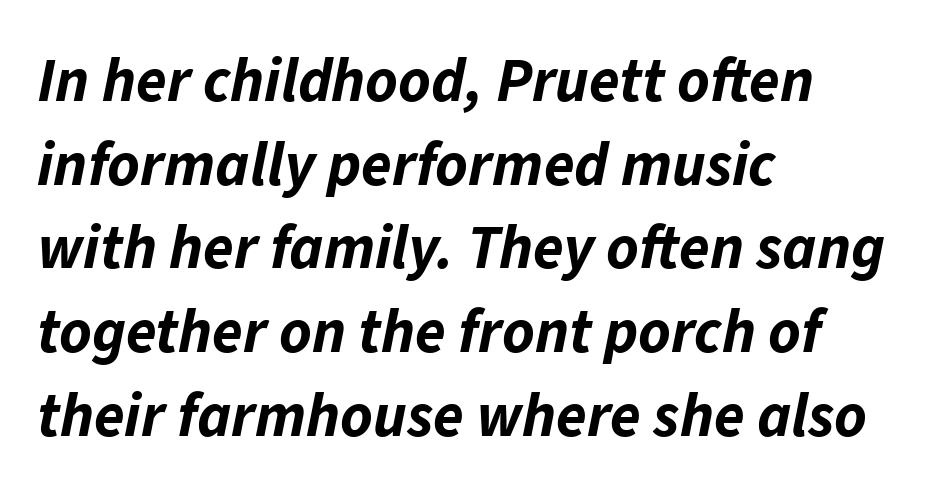
{"italic": "yes", "lean": "right", "slant_degrees": 11, "bold": "yes", "weight": "bold", "width": "normal", "stroke_contrast": "low", "x_height": "medium", "monospaced": "no", "underline": "no", "align": "left", "line_spacing": "normal", "line_spacing_ratio": 1.35, "letter_spacing": "normal", "letter_spacing_em": 0.0, "glyph_px": 62}
